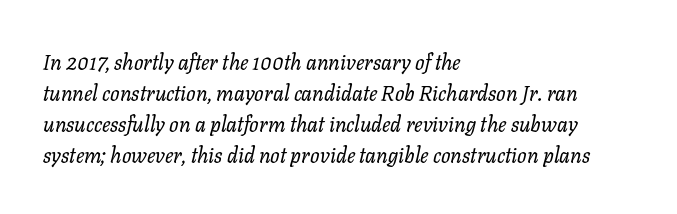
The image shows 21 px text type, italic (leaning right); set left-aligned, normal line spacing (1.48x), normal letter spacing, not underlined.
